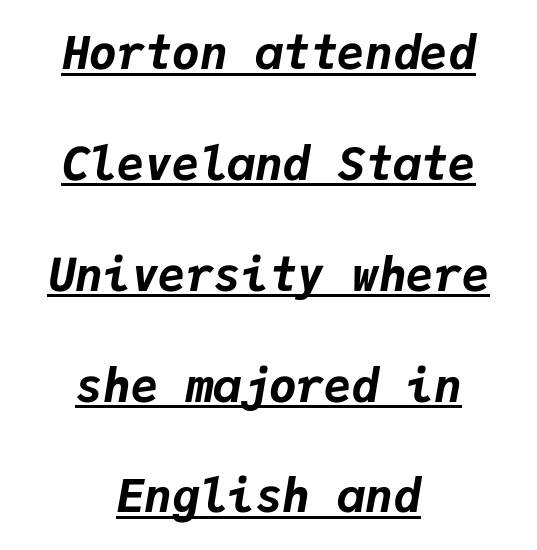
Q: Is the text bold? A: Yes.
Q: Is the text italic (slanted)? A: Yes, it leans right by about 9 degrees.
Q: Is the text underlined? A: Yes.
Q: How is the paragraph aligned? A: Centered.
Q: Is the spacing between letters normal or unusually wide? A: Normal.
Q: Is the spacing between lines tight, normal or loose? A: Loose.
Q: Width (condensed, normal, or wide)? A: Normal.
Q: Stroke contrast? A: Low.
Q: x-height? A: Medium.
Q: Monospaced? A: Yes.
